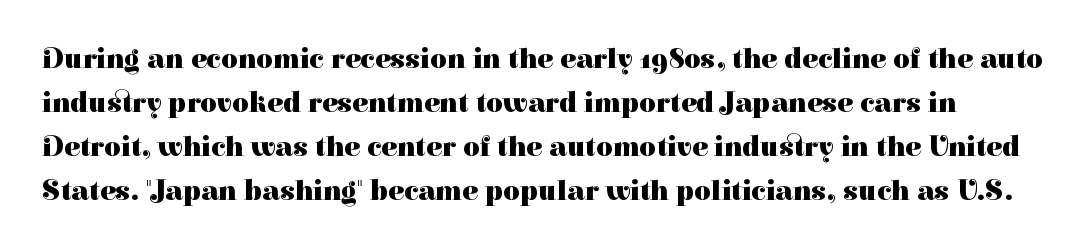
Q: Is the text bold? A: Yes.
Q: Is the text italic (slanted)? A: No, it is upright.
Q: Is the typeface a serif or a sans-serif typeface? A: Serif.
Q: Is the text underlined? A: No.
Q: Is the spacing between letters normal or unusually wide? A: Normal.
Q: Is the spacing between lines tight, normal or loose? A: Normal.
Q: Width (condensed, normal, or wide)? A: Normal.
Q: Stroke contrast? A: High.
Q: x-height? A: Medium.
Q: Monospaced? A: No.
